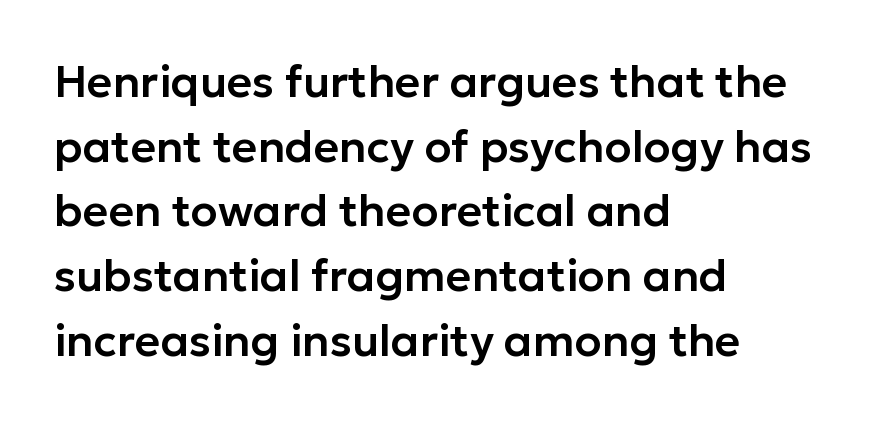
Q: Is the text italic (slanted)? A: No, it is upright.
Q: Is the typeface a serif or a sans-serif typeface? A: Sans-serif.
Q: Is the text underlined? A: No.
Q: How is the paragraph aligned? A: Left-aligned.
Q: Is the spacing between letters normal or unusually wide? A: Normal.
Q: Is the spacing between lines tight, normal or loose? A: Normal.
Q: Width (condensed, normal, or wide)? A: Normal.
Q: Stroke contrast? A: Low.
Q: x-height? A: Medium.
Q: Monospaced? A: No.
